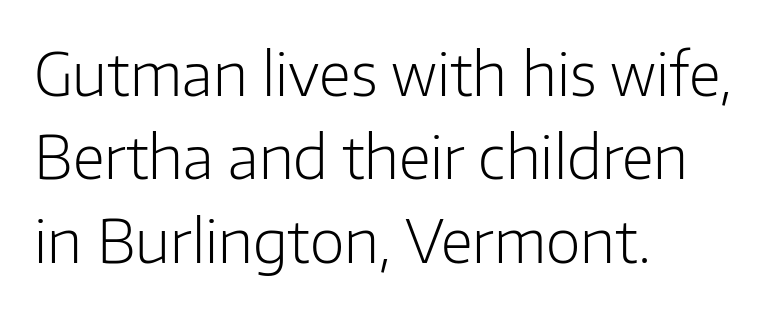
Q: Is the text bold? A: No.
Q: Is the text italic (slanted)? A: No, it is upright.
Q: Is the typeface a serif or a sans-serif typeface? A: Sans-serif.
Q: Is the text underlined? A: No.
Q: How is the paragraph aligned? A: Left-aligned.
Q: Is the spacing between letters normal or unusually wide? A: Normal.
Q: Is the spacing between lines tight, normal or loose? A: Normal.
Q: Width (condensed, normal, or wide)? A: Normal.
Q: Stroke contrast? A: Low.
Q: x-height? A: Medium.
Q: Monospaced? A: No.
